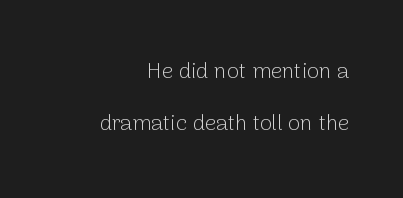
One-word summary of the alignment: right. This block would shrink considerably if given ordinary leading; it's expanded now. Standard letterfit; no display-style spreading of the glyphs. Stems here are at most as thick as an everyday book face. Words float on clear page, feet unadorned.
